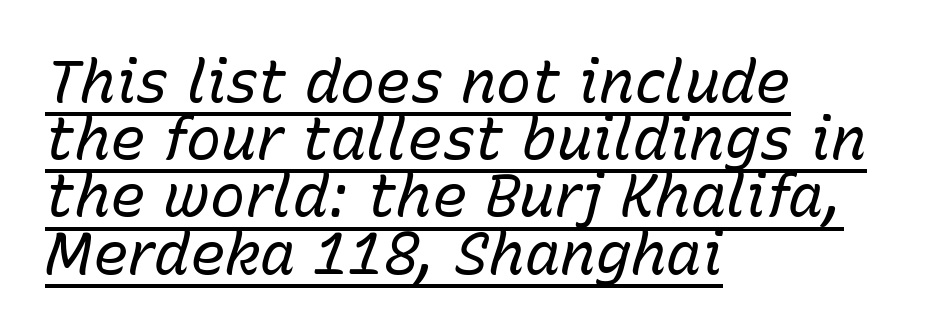
{"italic": "yes", "lean": "right", "slant_degrees": 15, "bold": "no", "weight": "regular", "width": "normal", "stroke_contrast": "low", "x_height": "medium", "monospaced": "no", "underline": "yes", "align": "left", "line_spacing": "tight", "line_spacing_ratio": 0.97, "letter_spacing": "normal", "letter_spacing_em": 0.0, "glyph_px": 59}
